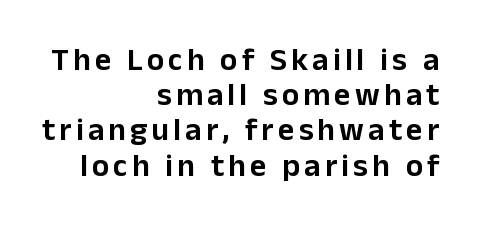
{"serif": "no", "italic": "no", "width": "normal", "stroke_contrast": "low", "x_height": "medium", "monospaced": "no", "underline": "no", "align": "right", "line_spacing": "tight", "line_spacing_ratio": 1.1, "glyph_px": 32}
